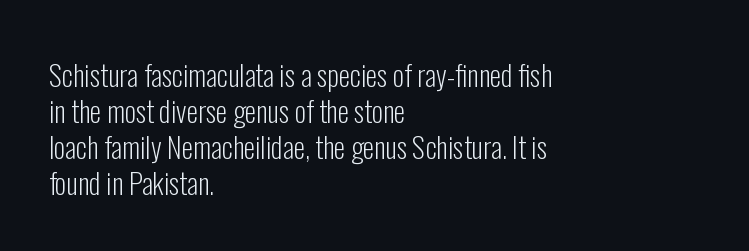
{"serif": "no", "italic": "no", "bold": "no", "weight": "light", "width": "condensed", "stroke_contrast": "low", "x_height": "medium", "monospaced": "no", "underline": "no", "align": "left", "line_spacing_ratio": 1.24, "letter_spacing": "normal", "letter_spacing_em": 0.0, "glyph_px": 29}
